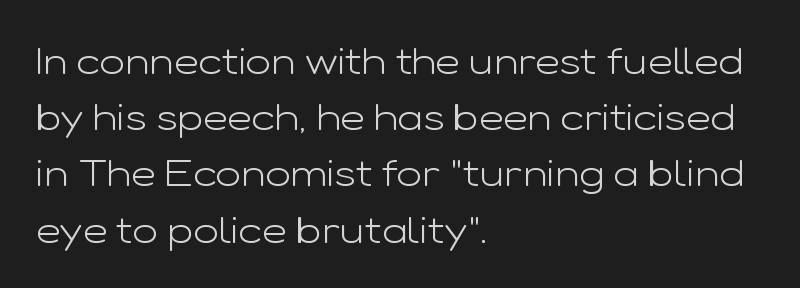
The image shows 38 px light, wide sans-serif type, upright; set left-aligned, normal line spacing (1.48x), normal letter spacing, not underlined; low stroke contrast and a medium x-height.
